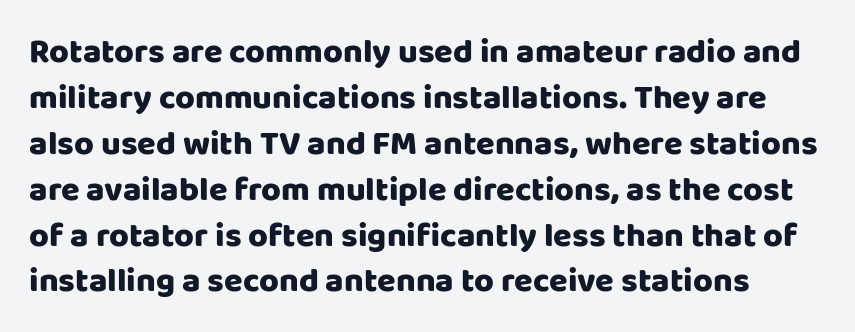
This sample has the flowing, uneven cadence of proportional lettering. You can tell from the bare stems that sans-serif type was used. The typography opts for an upright posture over an oblique one. The tracking reads as untouched default to a designer's eye.
